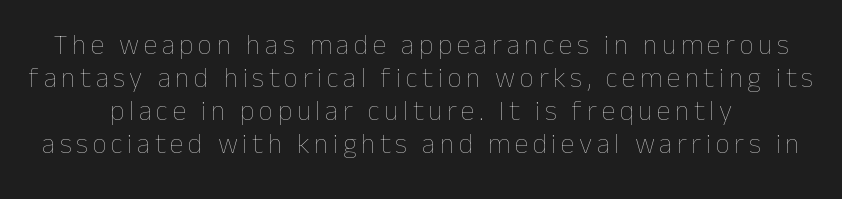
The lettering holds an erect, upright posture throughout. Decoration check: the copy has no underline. Vertical stems look standard width or narrower in stroke. Looks like regular typesetting: each glyph gets only the width it needs.
